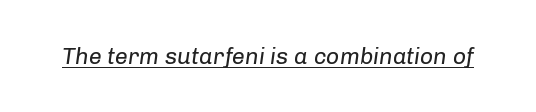
{"italic": "yes", "lean": "right", "slant_degrees": 8, "bold": "no", "underline": "yes", "letter_spacing": "normal", "letter_spacing_em": 0.0, "glyph_px": 23}
